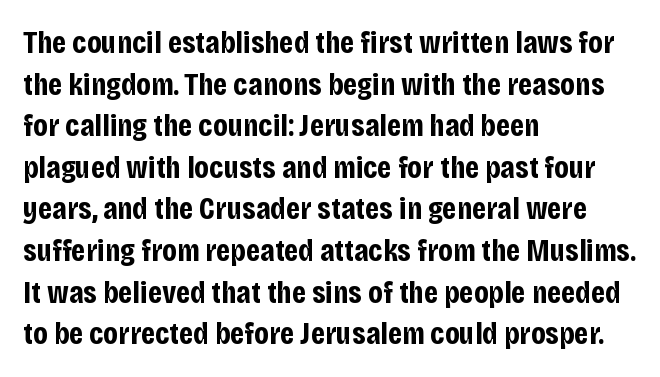
Q: Is the text bold? A: Yes.
Q: Is the text italic (slanted)? A: No, it is upright.
Q: Is the typeface a serif or a sans-serif typeface? A: Sans-serif.
Q: Is the text underlined? A: No.
Q: How is the paragraph aligned? A: Left-aligned.
Q: Is the spacing between letters normal or unusually wide? A: Normal.
Q: Is the spacing between lines tight, normal or loose? A: Normal.
Q: Width (condensed, normal, or wide)? A: Condensed.
Q: Stroke contrast? A: Low.
Q: x-height? A: Large.
Q: Monospaced? A: No.
